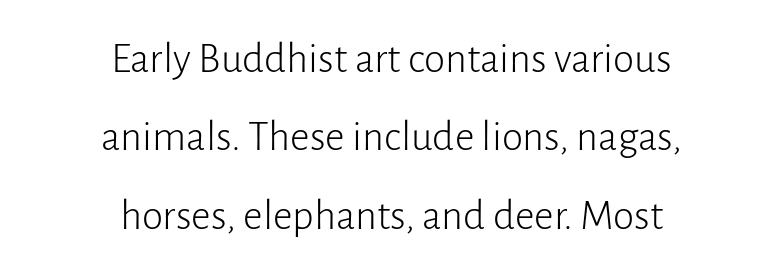
The image shows 43 px light sans-serif type, upright; set centered, line spacing 1.82x, normal letter spacing, not underlined; low stroke contrast and a medium x-height.
